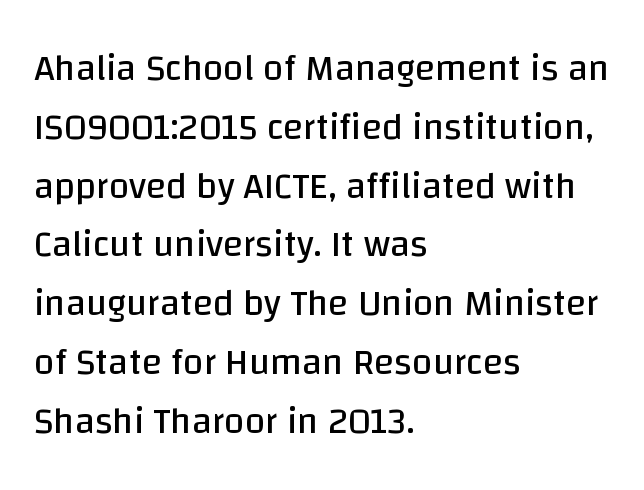
The image shows 37 px regular-weight sans-serif type, upright; set left-aligned, normal line spacing (1.59x), normal letter spacing, not underlined; low stroke contrast and a large x-height.
